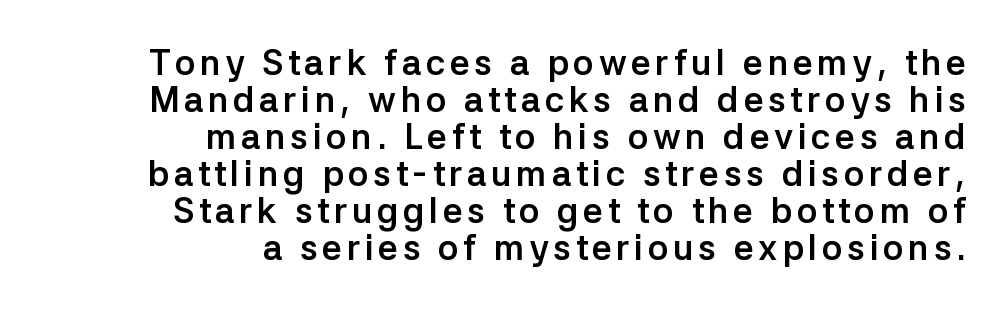
Q: Is the text bold? A: Yes.
Q: Is the text italic (slanted)? A: No, it is upright.
Q: Is the typeface a serif or a sans-serif typeface? A: Sans-serif.
Q: Is the text underlined? A: No.
Q: How is the paragraph aligned? A: Right-aligned.
Q: Is the spacing between lines tight, normal or loose? A: Tight.
Q: Width (condensed, normal, or wide)? A: Normal.
Q: Stroke contrast? A: Low.
Q: x-height? A: Medium.
Q: Monospaced? A: No.
